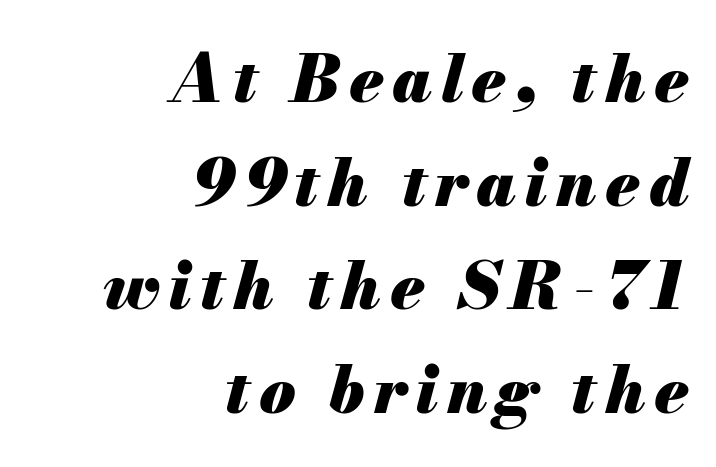
Q: Is the text bold? A: Yes.
Q: Is the text italic (slanted)? A: Yes, it leans right by about 13 degrees.
Q: Is the text underlined? A: No.
Q: How is the paragraph aligned? A: Right-aligned.
Q: Is the spacing between lines tight, normal or loose? A: Normal.
Q: Width (condensed, normal, or wide)? A: Normal.
Q: Stroke contrast? A: Medium.
Q: x-height? A: Small.
Q: Monospaced? A: No.
